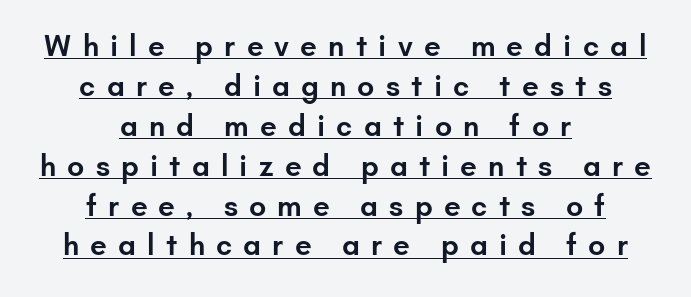
The image shows 30 px semibold sans-serif type, upright; set centered, normal line spacing (1.33x), unusually wide letter spacing (+0.37 em), underlined; low stroke contrast and a small x-height.
